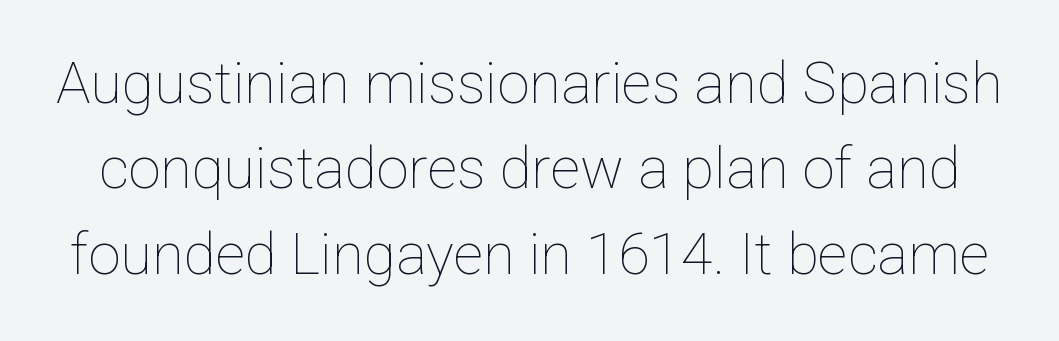
{"italic": "no", "bold": "no", "weight": "thin", "width": "normal", "stroke_contrast": "low", "x_height": "medium", "monospaced": "no", "underline": "no", "line_spacing": "normal", "line_spacing_ratio": 1.47, "letter_spacing": "normal", "letter_spacing_em": 0.0, "glyph_px": 58}
